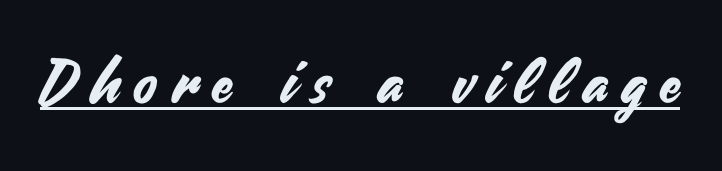
Q: Is the text italic (slanted)? A: Yes.
Q: Is the typeface a serif or a sans-serif typeface? A: Sans-serif.
Q: Is the text underlined? A: Yes.
Q: Is the spacing between letters normal or unusually wide? A: Unusually wide.
Q: Width (condensed, normal, or wide)? A: Normal.
Q: Stroke contrast? A: Medium.
Q: x-height? A: Small.
Q: Monospaced? A: No.
